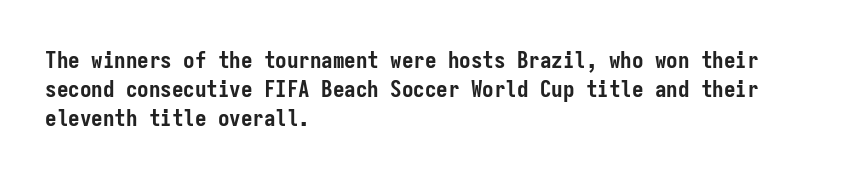
The typography opts for an upright posture over an oblique one. What weight is shown? A full bold with thick strokes. How would I describe the line gaps? Plain and ordinary. Each line starts at the same left margin while the right side varies.
